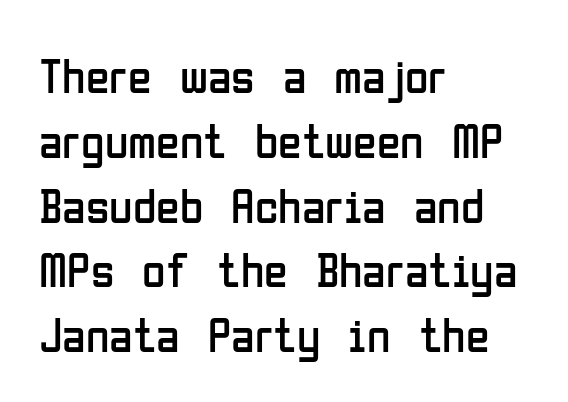
The image shows 48 px regular-weight, condensed sans-serif type, upright; set left-aligned, normal line spacing (1.35x), normal letter spacing, not underlined; low stroke contrast and a medium x-height.
